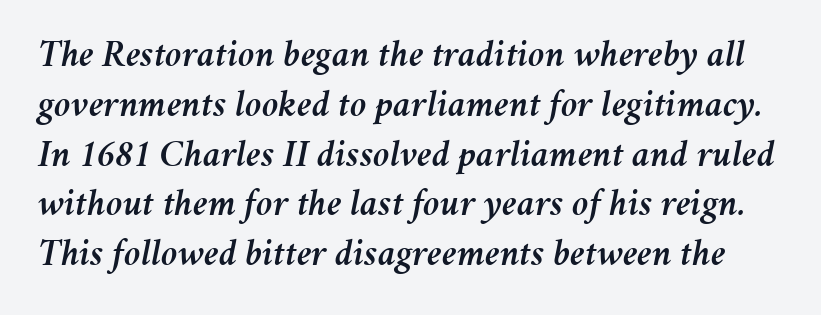
The image shows 38 px text type, italic (leaning right); set normal line spacing (1.31x), normal letter spacing, not underlined; medium stroke contrast and a medium x-height.
